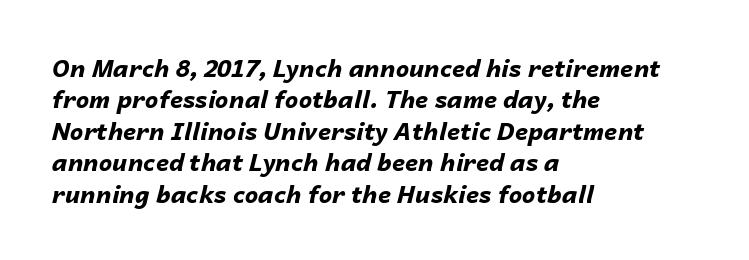
The image shows 24 px bold type, italic (leaning right); set left-aligned, normal line spacing (1.31x), normal letter spacing, not underlined.
